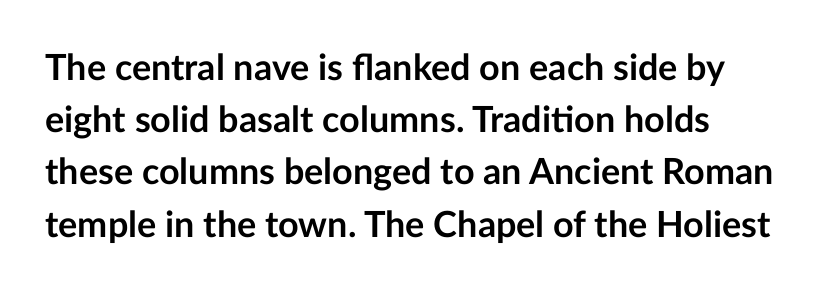
The image shows 36 px semibold sans-serif type, upright; set normal line spacing (1.45x), normal letter spacing, not underlined; low stroke contrast and a medium x-height.
